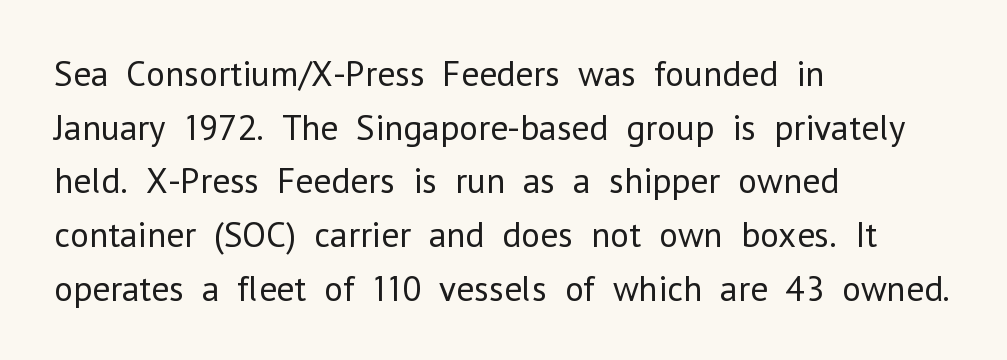
The space directly below the letters is spotless. Does the leading feel generous? No, just average. It's the straight-up-and-down kind of type. Is the type heavy? It reads as light-to-regular instead.
